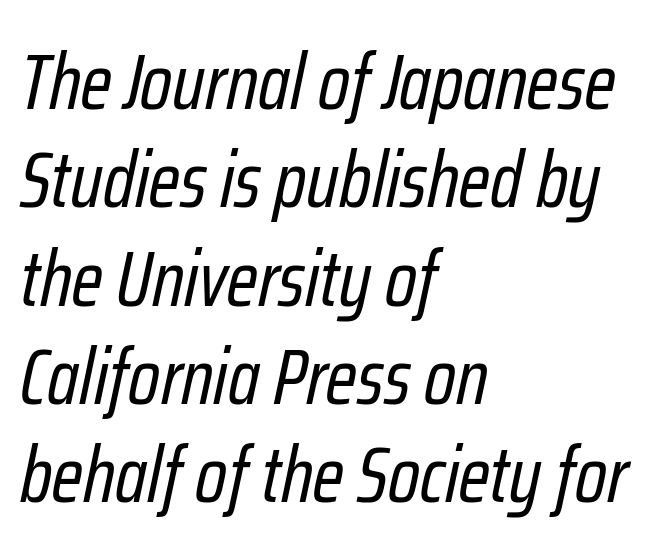
Q: Is the text bold? A: No.
Q: Is the text italic (slanted)? A: Yes, it leans right by about 12 degrees.
Q: Is the text underlined? A: No.
Q: How is the paragraph aligned? A: Left-aligned.
Q: Is the spacing between letters normal or unusually wide? A: Normal.
Q: Is the spacing between lines tight, normal or loose? A: Normal.
Q: Width (condensed, normal, or wide)? A: Condensed.
Q: Stroke contrast? A: Low.
Q: x-height? A: Medium.
Q: Monospaced? A: No.
